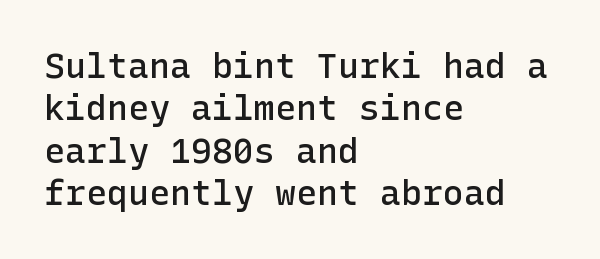
{"serif": "no", "italic": "no", "bold": "semi", "weight": "semibold", "width": "normal", "stroke_contrast": "low", "x_height": "medium", "underline": "no", "align": "left", "line_spacing_ratio": 1.21, "letter_spacing": "normal", "letter_spacing_em": 0.0, "glyph_px": 35}
